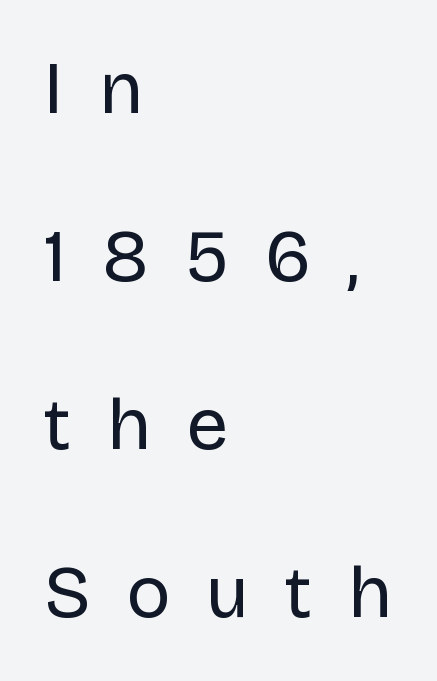
The image shows 74 px regular-weight sans-serif type, upright; set left-aligned, loose line spacing (2.27x), unusually wide letter spacing (+0.48 em), not underlined; low stroke contrast and a large x-height.
